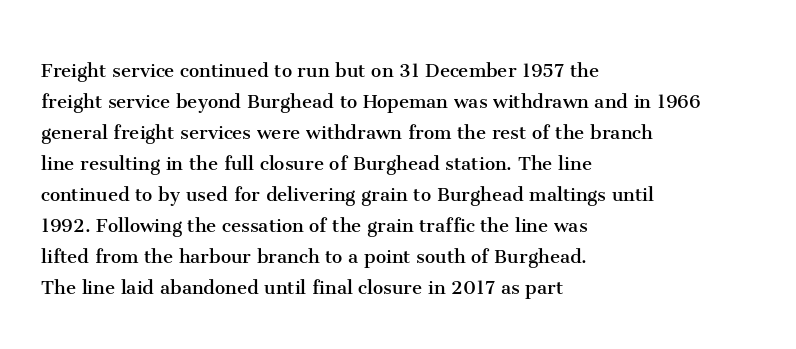
Posture: upright roman. The ragged edge is on the right, which tells us the setting is flush left. Reading down the column, the eye jumps a familiar distance to each next line. The specimen omits any rule beneath the text block's lines. The face looks like a standard text weight, possibly lighter.
